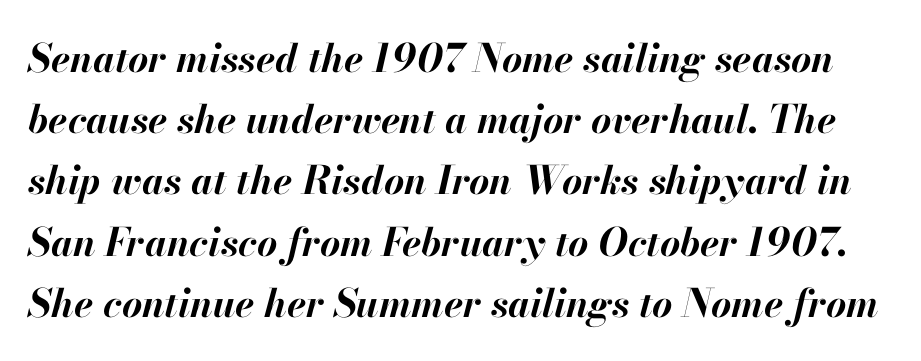
Q: Is the text bold? A: Yes.
Q: Is the text italic (slanted)? A: Yes, it leans right by about 13 degrees.
Q: Is the text underlined? A: No.
Q: Is the spacing between letters normal or unusually wide? A: Normal.
Q: Is the spacing between lines tight, normal or loose? A: Normal.
Q: Width (condensed, normal, or wide)? A: Normal.
Q: Stroke contrast? A: High.
Q: x-height? A: Small.
Q: Monospaced? A: No.
